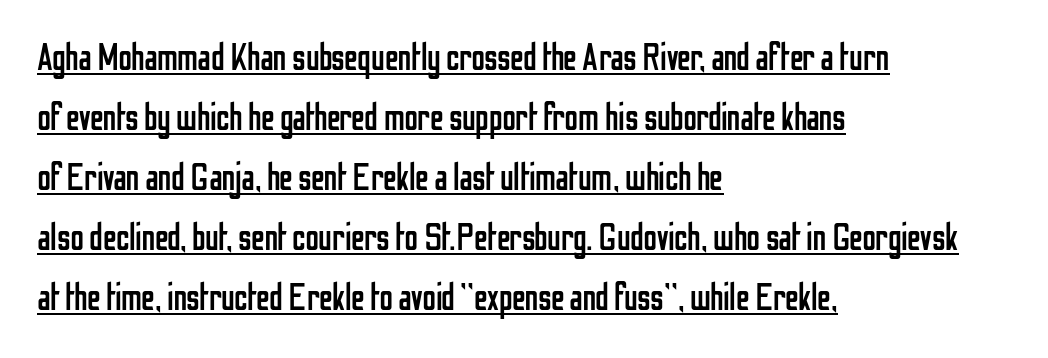
Notice how descenders clear the ascenders below comfortably — that's standard leading. A typesetter would mark this as roman, not italic. How are the letters spaced? Ordinarily, with no added tracking. In terms of letterform style, serifs are entirely absent.
